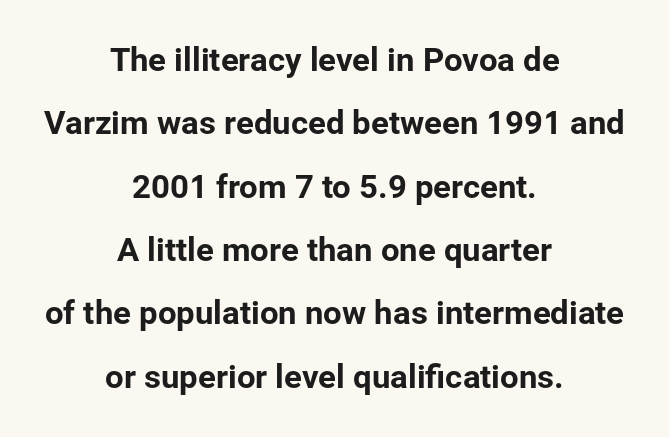
Q: Is the text italic (slanted)? A: No, it is upright.
Q: Is the typeface a serif or a sans-serif typeface? A: Sans-serif.
Q: Is the text underlined? A: No.
Q: How is the paragraph aligned? A: Centered.
Q: Is the spacing between letters normal or unusually wide? A: Normal.
Q: Is the spacing between lines tight, normal or loose? A: Loose.
Q: Width (condensed, normal, or wide)? A: Normal.
Q: Stroke contrast? A: Low.
Q: x-height? A: Medium.
Q: Monospaced? A: No.
